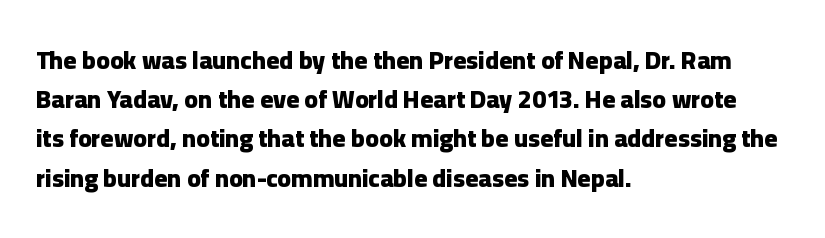
There is no visible air inserted between adjacent glyphs. This sample is left-justified, so line endings fall wherever the words run out. Normally led — the rows are evenly, conventionally spaced. The lettering holds an erect, upright posture throughout.
